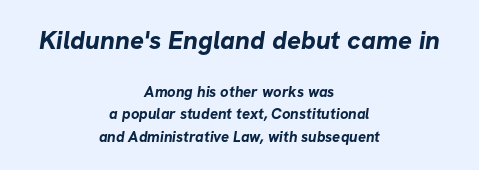
Q: Is the text bold? A: Yes.
Q: Is the text underlined? A: No.
Q: How is the paragraph aligned? A: Centered.
Q: Is the spacing between letters normal or unusually wide? A: Normal.
Q: Is the spacing between lines tight, normal or loose? A: Normal.
Q: Which block of text is set in a larger size, the first (top) or the second (bottom)? A: The first (top) one.
